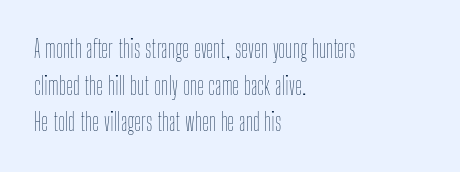
The image shows 24 px text type, upright; set left-aligned, normal line spacing (1.53x), normal letter spacing, not underlined.
